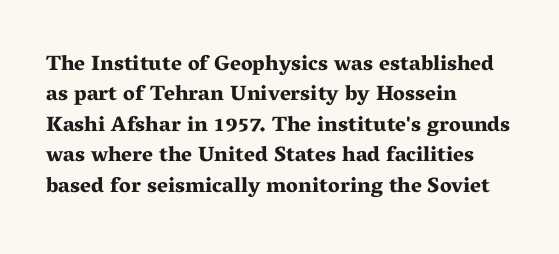
The image shows 21 px bold type, upright; set left-aligned, normal line spacing (1.45x), normal letter spacing, not underlined.
